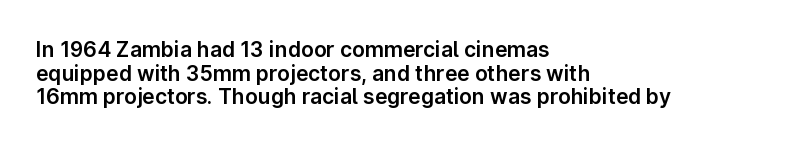
{"italic": "no", "underline": "no", "align": "left", "line_spacing": "tight", "line_spacing_ratio": 1.13, "letter_spacing": "normal", "letter_spacing_em": 0.0, "glyph_px": 21}
